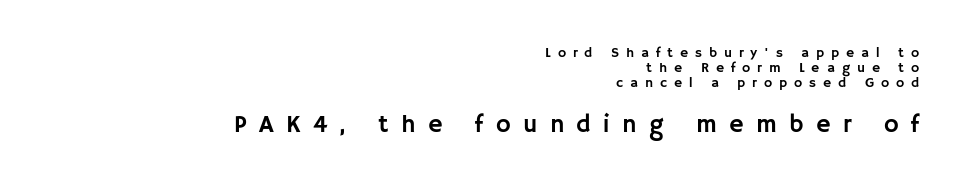
{"italic": "no", "underline": "no", "align": "right", "line_spacing": "tight", "line_spacing_ratio": 1.08, "letter_spacing": "wide", "letter_spacing_em": 0.49, "larger_block": "second", "size_ratio": 1.79, "glyph_px": 25}
